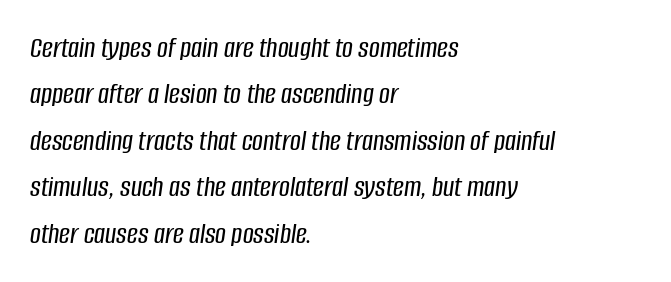
The image shows 30 px condensed type, italic (leaning right); set left-aligned, normal line spacing (1.55x), normal letter spacing, not underlined; low stroke contrast and a large x-height.
